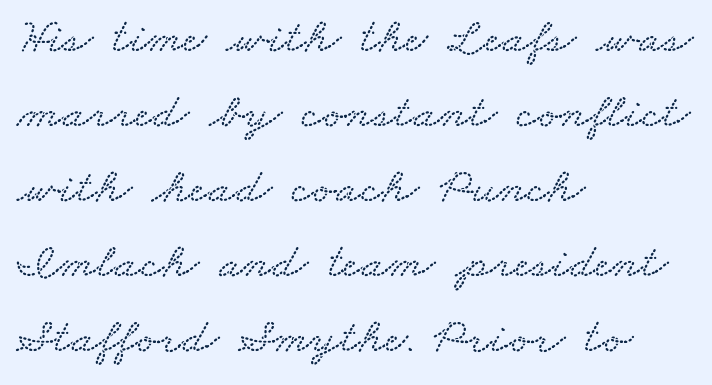
Honestly, there is no underline to notice here at all. Line spacing here is normal. Here the designer chose a conventional face with non-uniform glyph widths. Does the copy run flush right? No — it runs flush left. Caption: standard tracking, unaltered.
